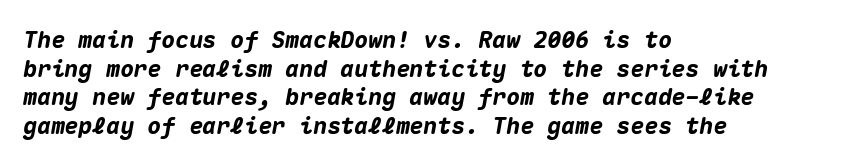
{"italic": "yes", "lean": "right", "slant_degrees": 10, "bold": "yes", "underline": "no", "align": "left", "line_spacing_ratio": 1.24, "letter_spacing": "normal", "letter_spacing_em": 0.0, "glyph_px": 23}
